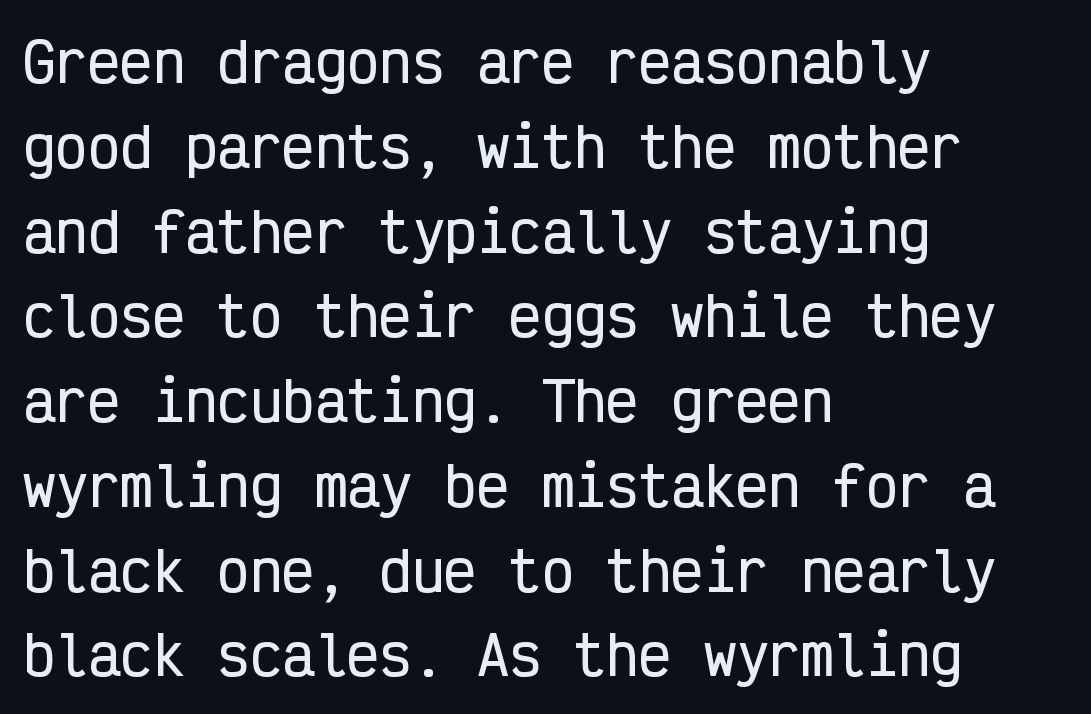
The rendering uses typewriter-style spacing with identical character cells. Is there any slant? The stems are plumb. Here the glyphs are tracked normally, forming tight word shapes. The gap between lines stays unmarked. Horizontal alignment here is leftward, the default for most running prose.
